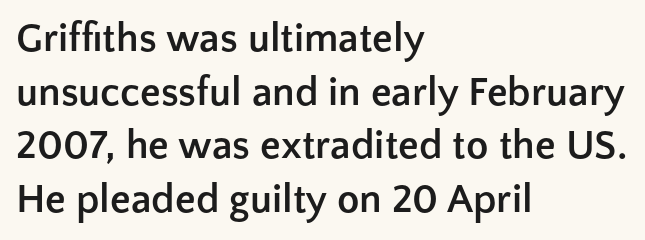
Q: Is the text bold? A: Yes.
Q: Is the text italic (slanted)? A: No, it is upright.
Q: Is the typeface a serif or a sans-serif typeface? A: Sans-serif.
Q: Is the text underlined? A: No.
Q: How is the paragraph aligned? A: Left-aligned.
Q: Is the spacing between letters normal or unusually wide? A: Normal.
Q: Is the spacing between lines tight, normal or loose? A: Normal.
Q: Width (condensed, normal, or wide)? A: Normal.
Q: Stroke contrast? A: Low.
Q: x-height? A: Medium.
Q: Monospaced? A: No.
